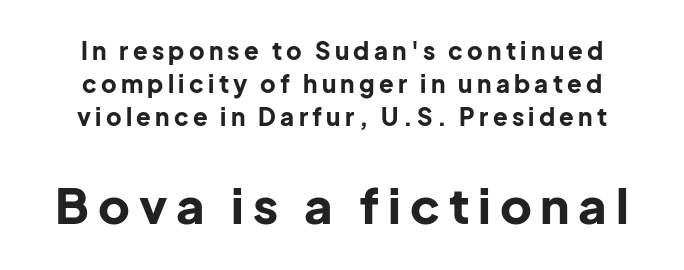
This is sans-serif lettering, the kind often seen on screens and signage. The block sitting lower on the canvas is the one with enlarged characters. Just letters on the line, the space beneath them empty. The leading is moderate, giving the passage an even texture. The letters advance in unequal steps, a hallmark of proportional type. Every letter is thick-stroked: bold, no question.
